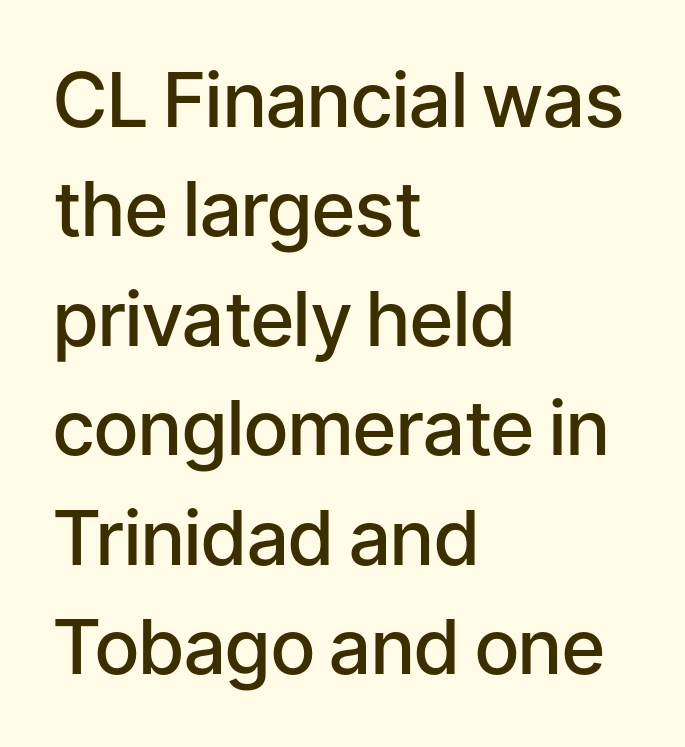
Q: Is the text bold? A: Semi-bold.
Q: Is the text italic (slanted)? A: No, it is upright.
Q: Is the typeface a serif or a sans-serif typeface? A: Sans-serif.
Q: Is the text underlined? A: No.
Q: How is the paragraph aligned? A: Left-aligned.
Q: Is the spacing between letters normal or unusually wide? A: Normal.
Q: Is the spacing between lines tight, normal or loose? A: Normal.
Q: Width (condensed, normal, or wide)? A: Normal.
Q: Stroke contrast? A: Low.
Q: x-height? A: Medium.
Q: Monospaced? A: No.
